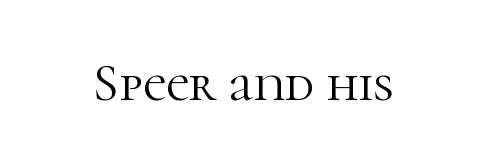
Spacing verdict: proportional, widths tailored to each character. The passage shown is not underscored anywhere. The typeface chosen for these lines features serifs. Compared with a typical body face, this is equally light or lighter still. Characters follow at the spacing the type designer built in. Every stem runs plumb, perpendicular to the baseline.
